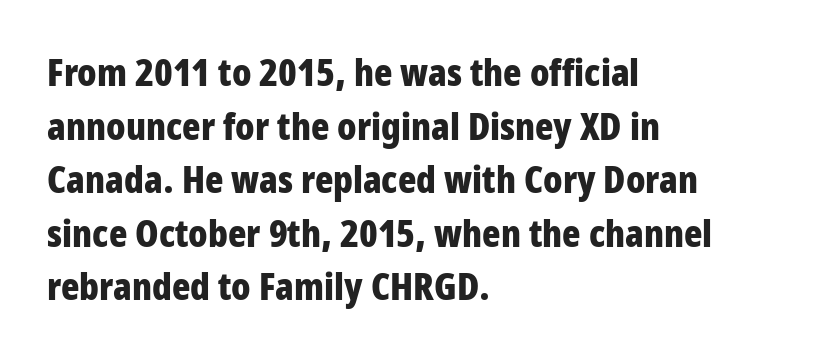
Descenders are the only things crossing below the line. Rows of type keep a routine distance in the vertical direction. Visually the block forms a straight wall on the left and a jagged coastline on the right. Rendered with straight, roman letterforms.
